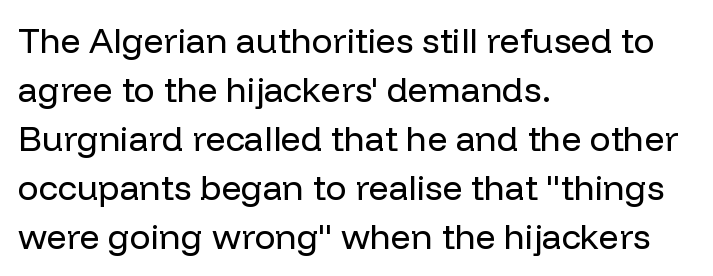
The text was rendered using a sans face with plain stroke endings. Words appear dense and cohesive because spacing is normal. This sample has the flowing, uneven cadence of proportional lettering. Every character sits straight up, as roman type does.
